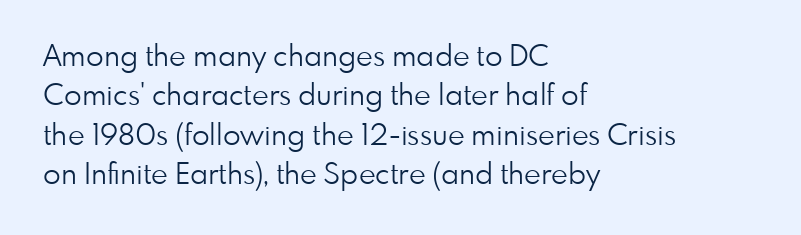
Q: Is the text bold? A: No.
Q: Is the text italic (slanted)? A: No, it is upright.
Q: Is the typeface a serif or a sans-serif typeface? A: Sans-serif.
Q: Is the text underlined? A: No.
Q: How is the paragraph aligned? A: Left-aligned.
Q: Is the spacing between letters normal or unusually wide? A: Normal.
Q: Is the spacing between lines tight, normal or loose? A: Normal.
Q: Width (condensed, normal, or wide)? A: Normal.
Q: Stroke contrast? A: Low.
Q: x-height? A: Small.
Q: Monospaced? A: No.
